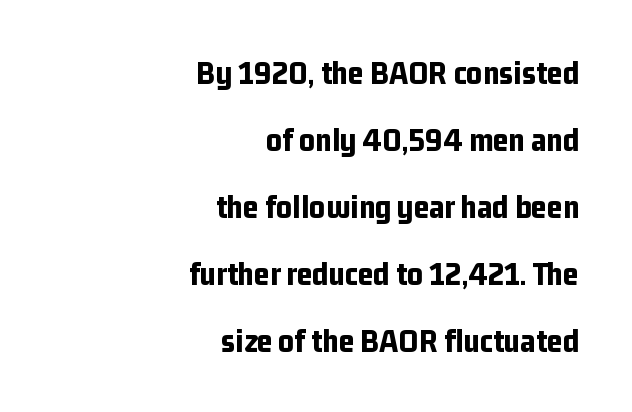
{"serif": "no", "italic": "no", "bold": "yes", "weight": "bold", "width": "condensed", "stroke_contrast": "low", "x_height": "medium", "monospaced": "no", "underline": "no", "align": "right", "line_spacing": "loose", "line_spacing_ratio": 1.97, "letter_spacing": "normal", "letter_spacing_em": 0.0, "glyph_px": 34}
